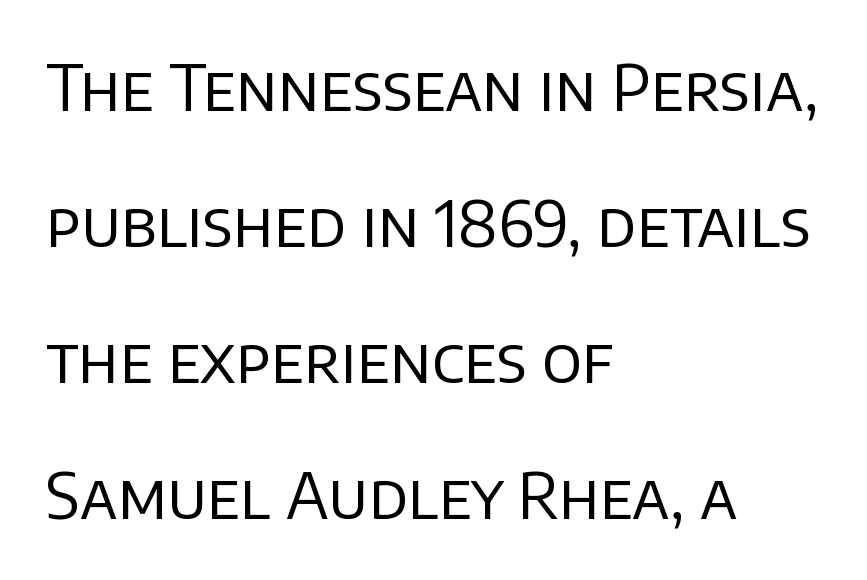
One-word summary of the alignment: left. Rows of type keep a wide berth in the vertical direction. The letters stand upright; this is a roman face. The font is comparable to plain body text, perhaps lighter. Nope, no serifs anywhere on these letters.
